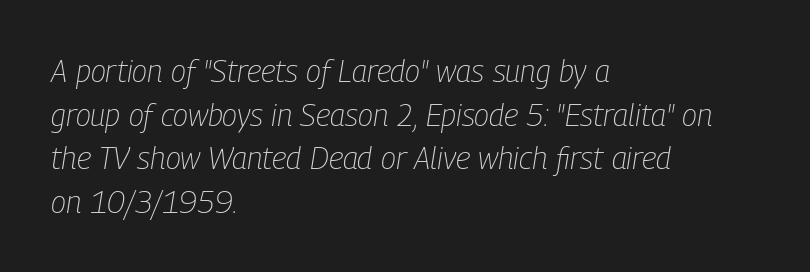
{"italic": "yes", "lean": "right", "slant_degrees": 9, "bold": "no", "weight": "light", "width": "condensed", "stroke_contrast": "low", "x_height": "medium", "monospaced": "no", "underline": "no", "align": "left", "line_spacing": "normal", "line_spacing_ratio": 1.41, "letter_spacing": "normal", "letter_spacing_em": 0.0, "glyph_px": 31}
